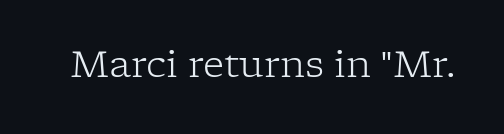
The image shows 37 px light serif type, upright; set normal letter spacing, not underlined; low stroke contrast and a medium x-height.
